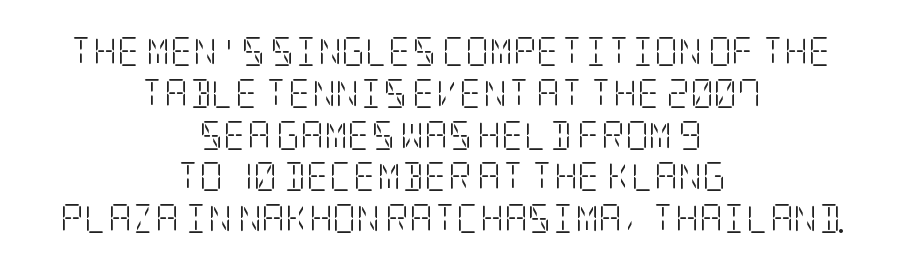
This block has exactly the height ordinary leading produces. No italicization has been applied; the sample stays upright. Both edges are ragged and mirror each other, which tells us the setting is centered. Characters follow at the spacing the type designer built in.
